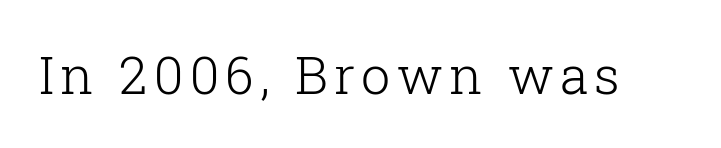
The specimen reads as upright at a glance. Each letter keeps its own natural width here, so spacing adapts to shape. The font sits on the lighter half of the weight spectrum, regular included. The face used here is seriffed, in the tradition of book romans. Check the space under the baseline: it is left empty.
